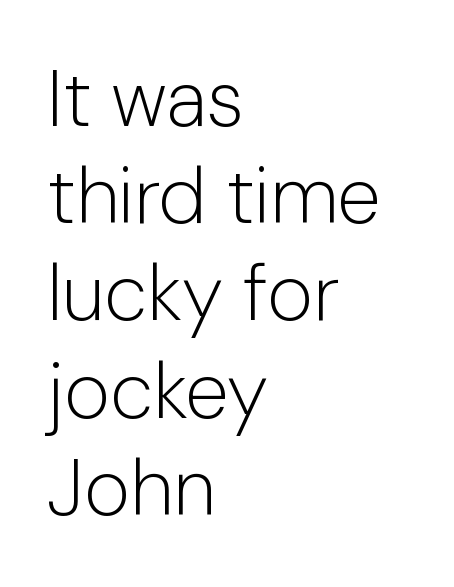
Left-aligned paragraph, ragged on the right. Nope, no serifs anywhere on these letters. The glyphs are unaccompanied by any horizontal stroke below them. Ascenders rise straight up at ninety degrees. Honestly, the letter spacing is just normal — you wouldn't notice it. The letters advance in unequal steps, a hallmark of proportional type.
